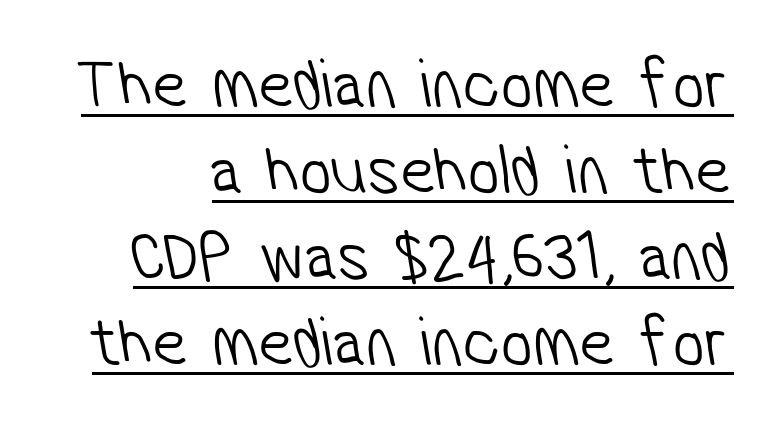
Vertical stems look standard width or narrower in stroke. You could not count columns in this text — the font is proportionally spaced. Decoration check: the copy is underlined. Compared with typical body copy, the letter spacing here is the same. The letters carry no serifs — their stems end cleanly without finishing strokes.
